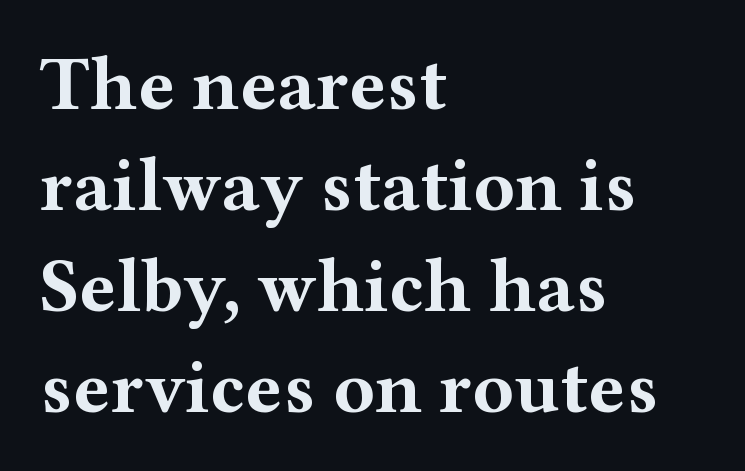
{"serif": "yes", "italic": "no", "bold": "yes", "weight": "bold", "width": "wide", "stroke_contrast": "medium", "x_height": "medium", "monospaced": "no", "underline": "no", "align": "left", "line_spacing": "normal", "line_spacing_ratio": 1.31, "letter_spacing": "normal", "letter_spacing_em": 0.0, "glyph_px": 77}
